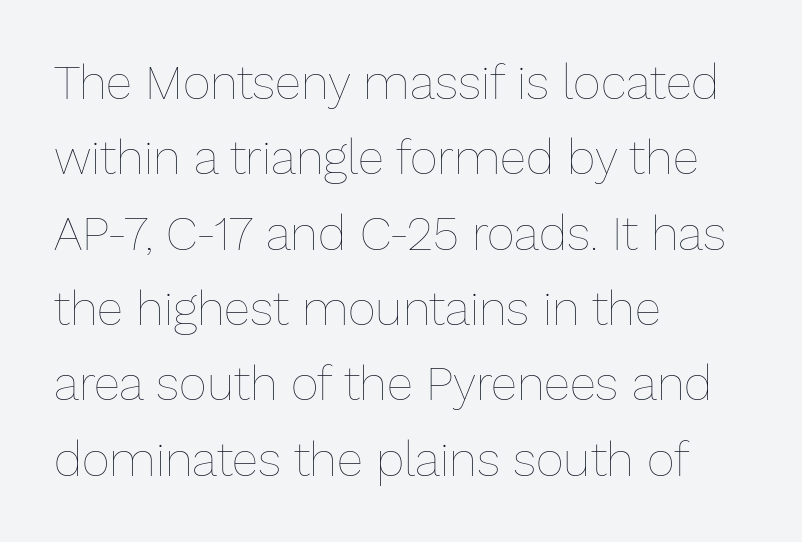
Check under the words: just untouched page. Teacher's note: observe the even left margin — that is flush-left alignment. What's the leading like? Ordinary, nothing unusual. These lines are rendered in a variable-pitch font. This sample uses plain, unmodified letter spacing.
